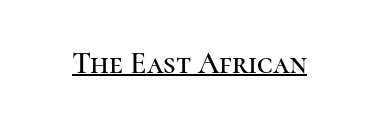
The image shows 30 px serif type, upright; set normal letter spacing, underlined; high stroke contrast and a medium x-height.
